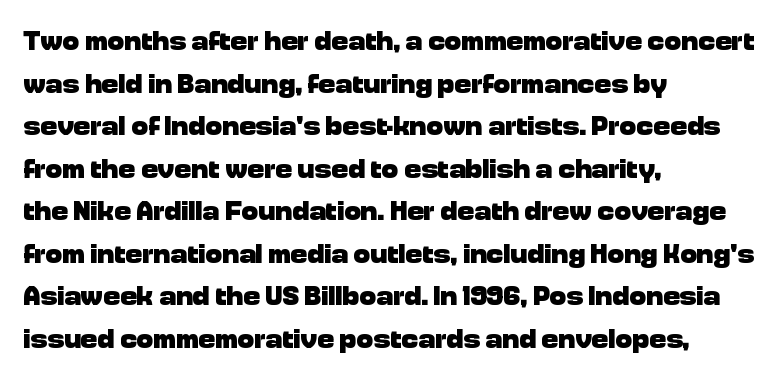
{"serif": "no", "italic": "no", "bold": "yes", "weight": "heavy", "width": "normal", "stroke_contrast": "low", "x_height": "medium", "monospaced": "no", "underline": "no", "align": "left", "line_spacing": "normal", "line_spacing_ratio": 1.52, "letter_spacing": "normal", "letter_spacing_em": 0.0, "glyph_px": 28}
